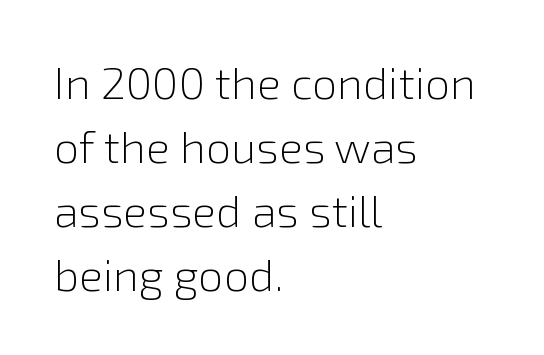
{"serif": "no", "italic": "no", "bold": "no", "weight": "light", "width": "normal", "stroke_contrast": "low", "x_height": "medium", "monospaced": "no", "underline": "no", "align": "left", "line_spacing": "normal", "line_spacing_ratio": 1.42, "letter_spacing": "normal", "letter_spacing_em": 0.0, "glyph_px": 45}
